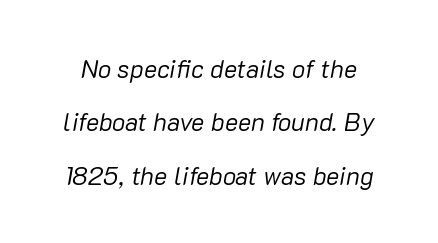
{"italic": "yes", "lean": "right", "slant_degrees": 10, "bold": "no", "underline": "no", "line_spacing": "loose", "line_spacing_ratio": 2.14, "letter_spacing": "normal", "letter_spacing_em": 0.0, "glyph_px": 25}
